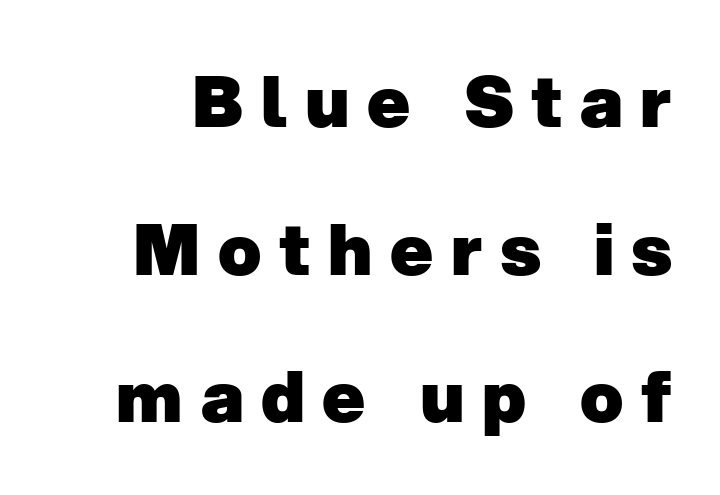
Q: Is the text bold? A: Yes.
Q: Is the typeface a serif or a sans-serif typeface? A: Sans-serif.
Q: Is the text underlined? A: No.
Q: Is the spacing between letters normal or unusually wide? A: Unusually wide.
Q: Is the spacing between lines tight, normal or loose? A: Loose.
Q: Width (condensed, normal, or wide)? A: Normal.
Q: Stroke contrast? A: Low.
Q: x-height? A: Medium.
Q: Monospaced? A: No.
